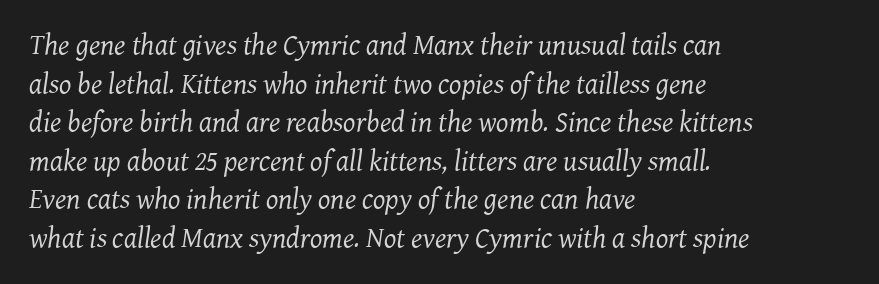
{"serif": "yes", "italic": "yes", "lean": "right", "slant_degrees": 7, "bold": "no", "weight": "regular", "width": "normal", "stroke_contrast": "medium", "x_height": "medium", "monospaced": "no", "underline": "no", "align": "left", "line_spacing": "normal", "line_spacing_ratio": 1.33, "letter_spacing": "normal", "letter_spacing_em": 0.0, "glyph_px": 29}
